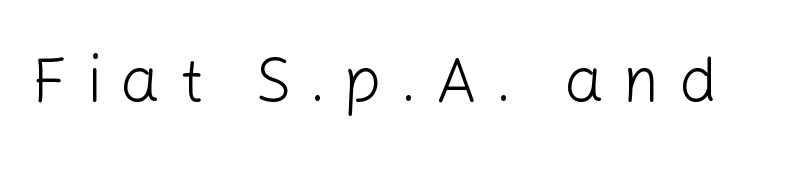
Q: Is the text bold? A: No.
Q: Is the text italic (slanted)? A: No, it is upright.
Q: Is the typeface a serif or a sans-serif typeface? A: Sans-serif.
Q: Is the text underlined? A: No.
Q: Is the spacing between letters normal or unusually wide? A: Unusually wide.
Q: Width (condensed, normal, or wide)? A: Normal.
Q: Stroke contrast? A: Low.
Q: x-height? A: Medium.
Q: Monospaced? A: No.
